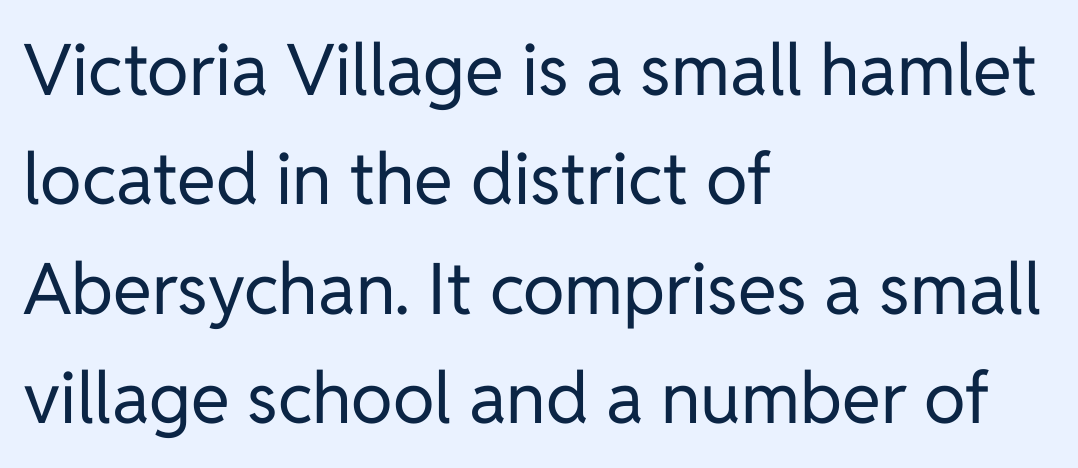
{"serif": "no", "italic": "no", "bold": "no", "weight": "regular", "width": "normal", "stroke_contrast": "low", "x_height": "medium", "monospaced": "no", "underline": "no", "align": "left", "line_spacing": "normal", "line_spacing_ratio": 1.54, "letter_spacing": "normal", "letter_spacing_em": 0.0, "glyph_px": 71}
